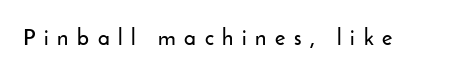
{"italic": "no", "underline": "no", "letter_spacing": "wide", "letter_spacing_em": 0.39, "glyph_px": 22}
